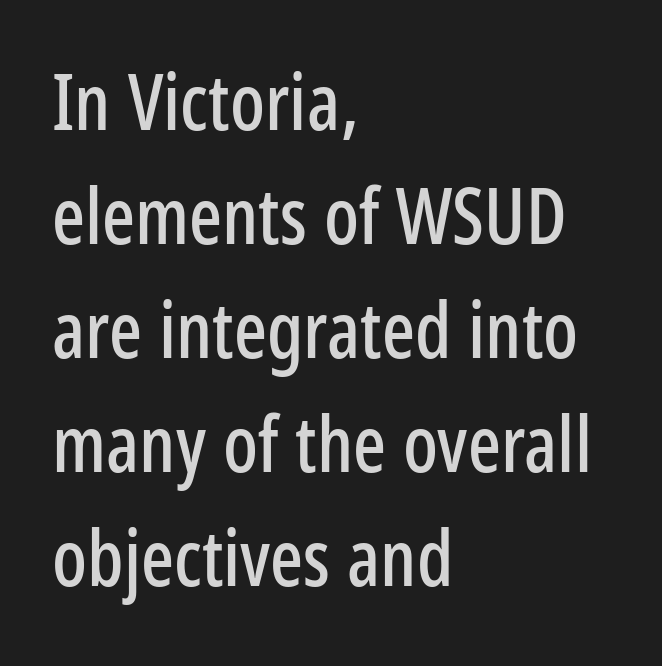
The image shows 77 px condensed sans-serif type, upright; set left-aligned, normal line spacing (1.48x), normal letter spacing, not underlined; low stroke contrast and a medium x-height.
